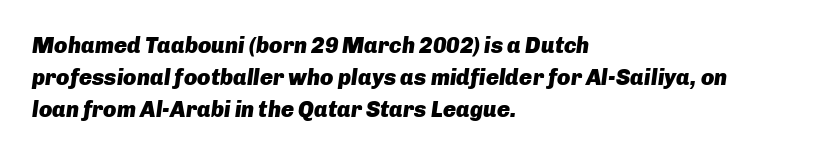
The rendering applies a slant to the glyphs. Does extra space separate the letters? No, they use regular spacing. Lines of text with bare space underneath. Rows of type keep a routine distance in the vertical direction. The typesetter chose a ragged-right arrangement here. Pretty heavy lettering here — definitely bold.
